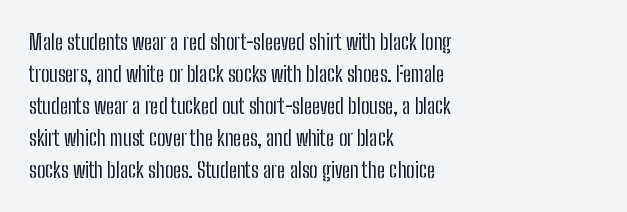
Q: Is the text bold? A: No.
Q: Is the text italic (slanted)? A: No, it is upright.
Q: Is the text underlined? A: No.
Q: How is the paragraph aligned? A: Left-aligned.
Q: Is the spacing between letters normal or unusually wide? A: Normal.
Q: Is the spacing between lines tight, normal or loose? A: Normal.
